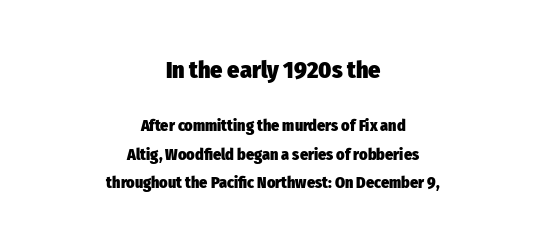
Q: Is the text bold? A: Yes.
Q: Is the text italic (slanted)? A: No, it is upright.
Q: Is the text underlined? A: No.
Q: How is the paragraph aligned? A: Centered.
Q: Is the spacing between letters normal or unusually wide? A: Normal.
Q: Which block of text is set in a larger size, the first (top) or the second (bottom)? A: The first (top) one.
